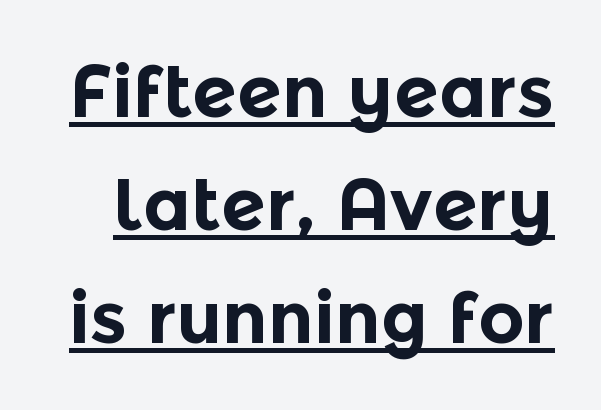
{"serif": "no", "italic": "no", "bold": "yes", "weight": "bold", "width": "normal", "x_height": "medium", "monospaced": "no", "underline": "yes", "line_spacing": "normal", "line_spacing_ratio": 1.57, "letter_spacing": "normal", "letter_spacing_em": 0.0, "glyph_px": 72}
